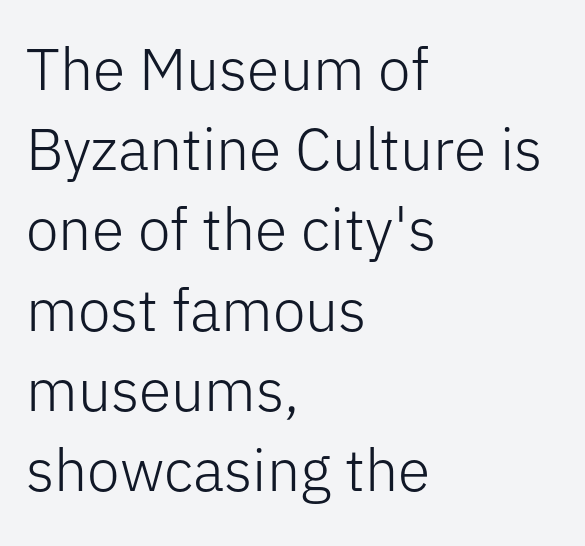
{"serif": "no", "italic": "no", "bold": "no", "weight": "light", "width": "normal", "stroke_contrast": "low", "x_height": "medium", "monospaced": "no", "underline": "no", "align": "left", "line_spacing": "normal", "line_spacing_ratio": 1.36, "letter_spacing": "normal", "letter_spacing_em": 0.0, "glyph_px": 59}
